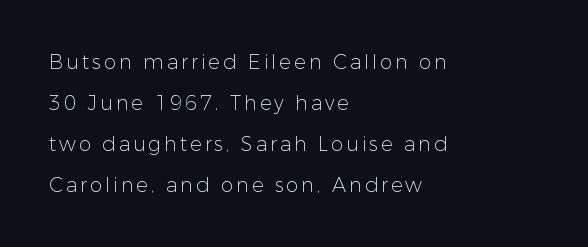
The image shows 20 px text type, upright; set left-aligned, loose line spacing (2.05x), not underlined.
